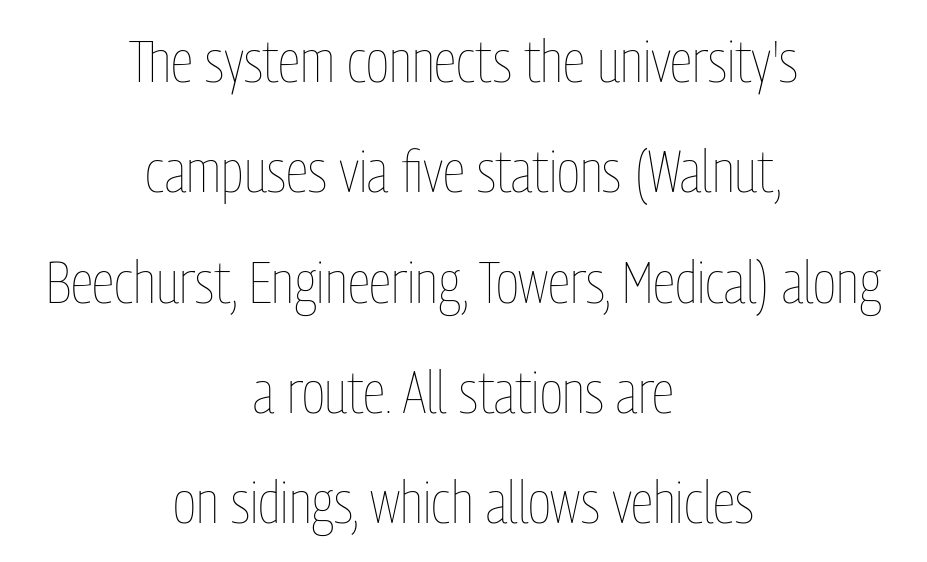
Q: Is the text bold? A: No.
Q: Is the text italic (slanted)? A: No, it is upright.
Q: Is the text underlined? A: No.
Q: How is the paragraph aligned? A: Centered.
Q: Is the spacing between letters normal or unusually wide? A: Normal.
Q: Width (condensed, normal, or wide)? A: Condensed.
Q: Stroke contrast? A: Low.
Q: x-height? A: Medium.
Q: Monospaced? A: No.
